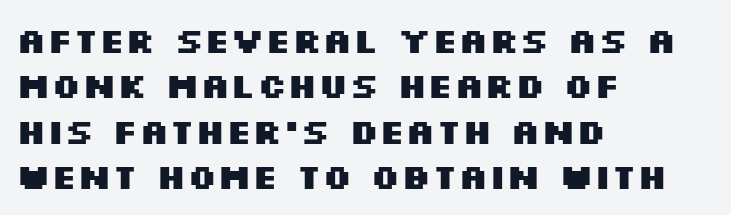
The image shows 35 px heavy, wide sans-serif type, upright; set left-aligned, normal line spacing (1.3x), normal letter spacing, not underlined; medium stroke contrast and a large x-height.
